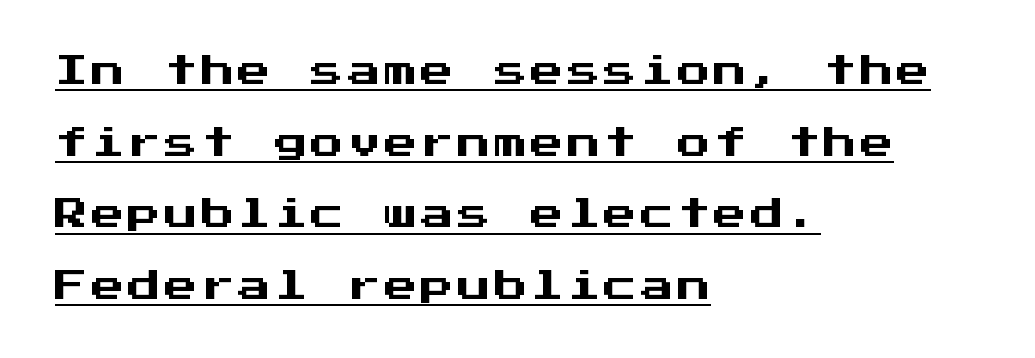
The image shows 33 px sans-serif type, upright, monospaced; set left-aligned, loose line spacing (2.17x), underlined; medium stroke contrast and a medium x-height.
